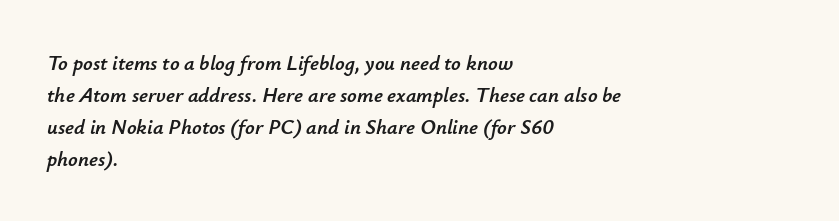
{"italic": "yes", "lean": "right", "slant_degrees": 12, "underline": "no", "align": "left", "line_spacing": "normal", "line_spacing_ratio": 1.53, "letter_spacing": "normal", "letter_spacing_em": 0.0, "glyph_px": 21}
